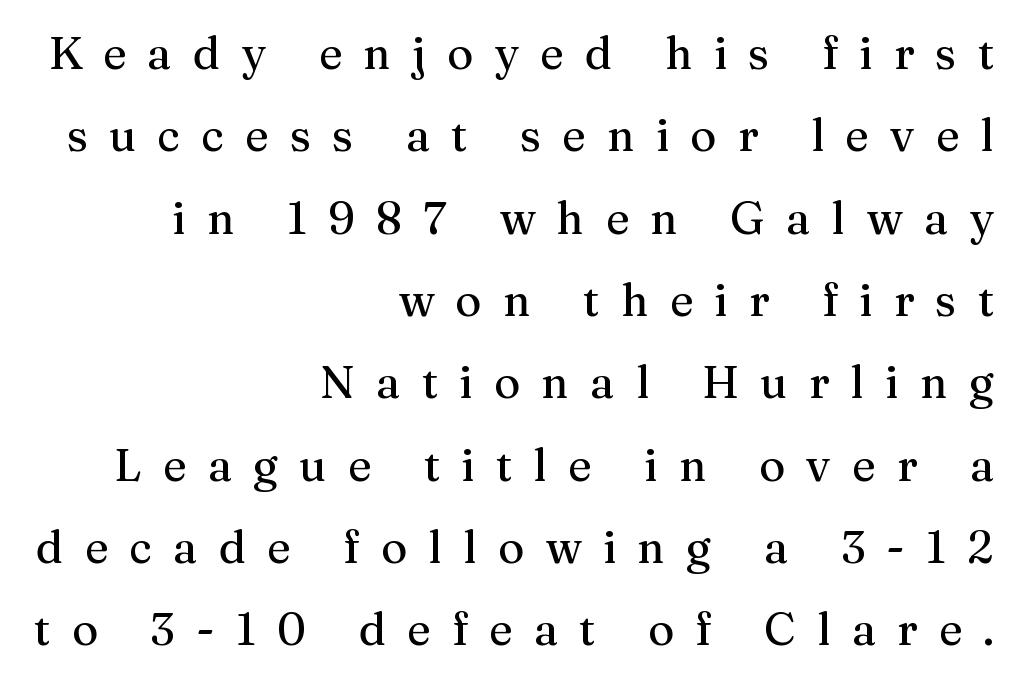
The image shows 45 px serif type, upright; set right-aligned, line spacing 1.83x, unusually wide letter spacing (+0.47 em), not underlined; medium stroke contrast and a medium x-height.
